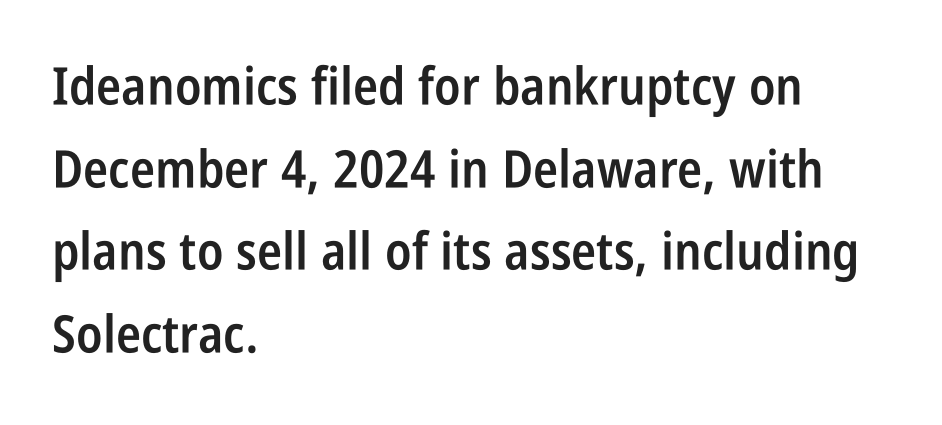
The image shows 52 px semibold, condensed sans-serif type, upright; set left-aligned, normal line spacing (1.59x), normal letter spacing, not underlined; low stroke contrast and a large x-height.
